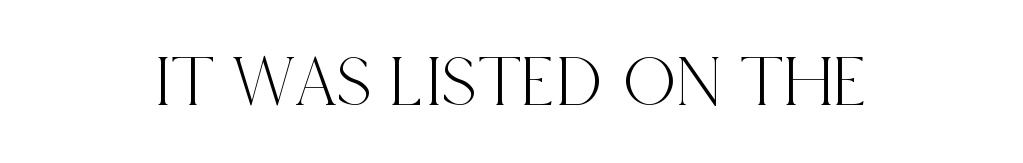
The designer went with a serif here, giving each stem small feet. Clear beneath every line of the passage. Notice how the stems are strictly vertical — no italics here. Short note: letters normally spaced. The rendering uses natural spacing where letterforms have individual widths.
